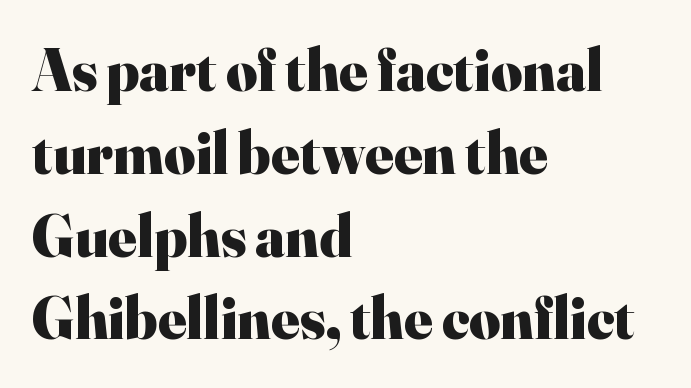
Q: Is the text bold? A: Yes.
Q: Is the text italic (slanted)? A: No, it is upright.
Q: Is the typeface a serif or a sans-serif typeface? A: Serif.
Q: Is the text underlined? A: No.
Q: How is the paragraph aligned? A: Left-aligned.
Q: Is the spacing between letters normal or unusually wide? A: Normal.
Q: Is the spacing between lines tight, normal or loose? A: Normal.
Q: Width (condensed, normal, or wide)? A: Normal.
Q: Stroke contrast? A: High.
Q: x-height? A: Small.
Q: Monospaced? A: No.
